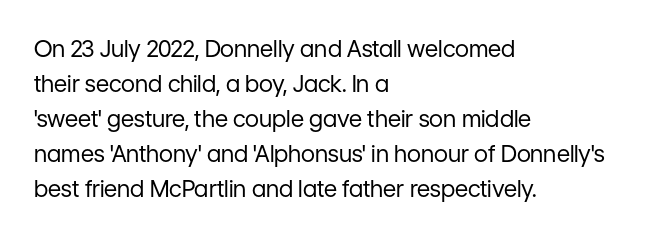
{"italic": "no", "bold": "no", "underline": "no", "align": "left", "line_spacing": "normal", "line_spacing_ratio": 1.52, "letter_spacing": "normal", "letter_spacing_em": 0.0, "glyph_px": 23}
